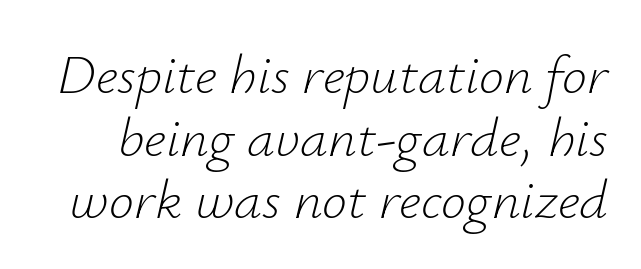
The image shows 56 px light type, italic (leaning right); set tight line spacing (1.12x), normal letter spacing, not underlined; low stroke contrast and a small x-height.
